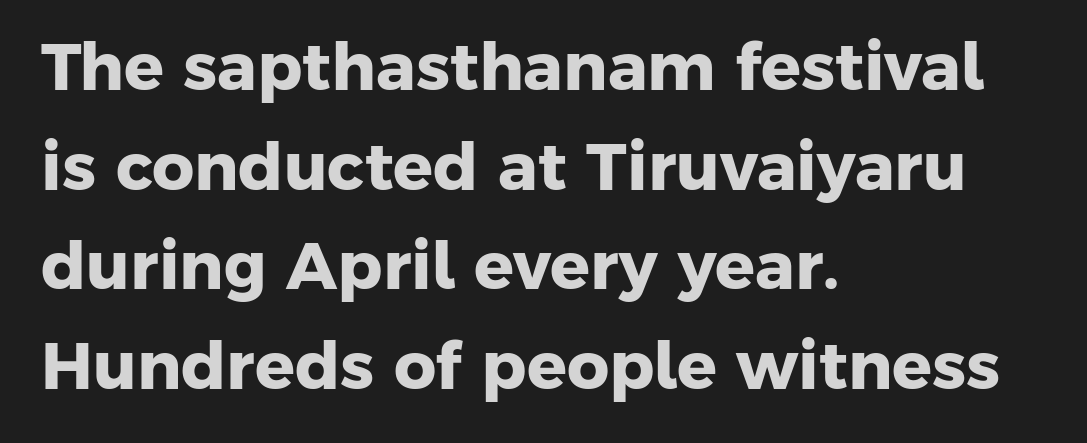
Q: Is the text bold? A: Yes.
Q: Is the typeface a serif or a sans-serif typeface? A: Sans-serif.
Q: Is the text underlined? A: No.
Q: How is the paragraph aligned? A: Left-aligned.
Q: Is the spacing between letters normal or unusually wide? A: Normal.
Q: Is the spacing between lines tight, normal or loose? A: Normal.
Q: Width (condensed, normal, or wide)? A: Normal.
Q: Stroke contrast? A: Low.
Q: x-height? A: Medium.
Q: Monospaced? A: No.
